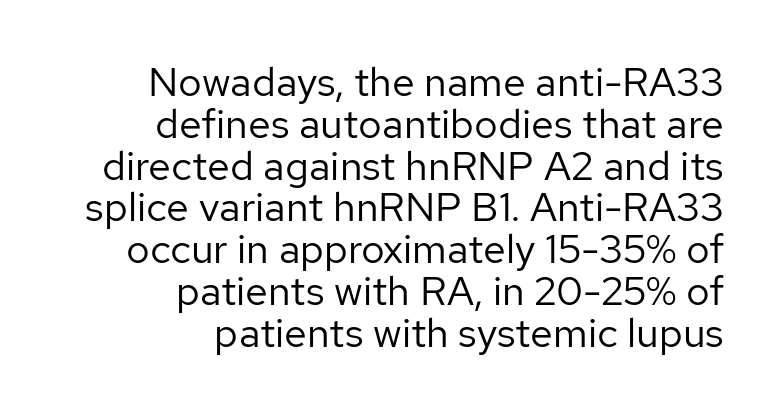
{"serif": "no", "italic": "no", "bold": "no", "weight": "regular", "width": "normal", "stroke_contrast": "low", "x_height": "medium", "monospaced": "no", "underline": "no", "align": "right", "line_spacing": "tight", "line_spacing_ratio": 1.02, "letter_spacing": "normal", "letter_spacing_em": 0.0, "glyph_px": 41}
